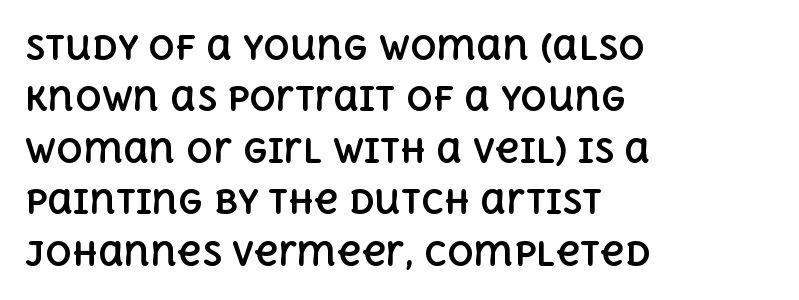
The image shows 33 px bold type, upright; set left-aligned, normal line spacing (1.56x), normal letter spacing, not underlined; a large x-height.
